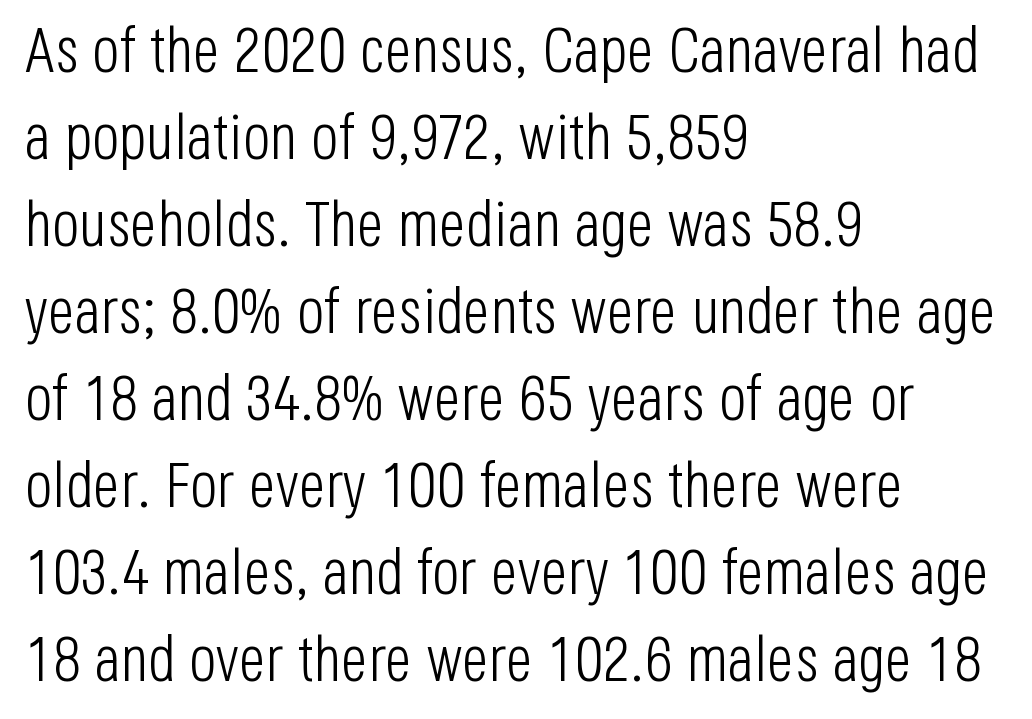
The image shows 64 px light, condensed sans-serif type, upright; set left-aligned, normal line spacing (1.36x), normal letter spacing, not underlined; low stroke contrast and a large x-height.
